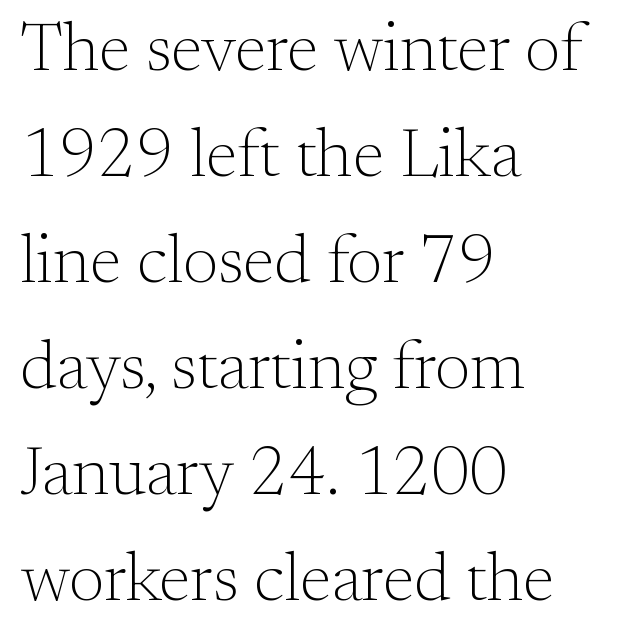
The image shows 68 px light serif type, upright; set left-aligned, normal line spacing (1.56x), normal letter spacing, not underlined; medium stroke contrast and a small x-height.
